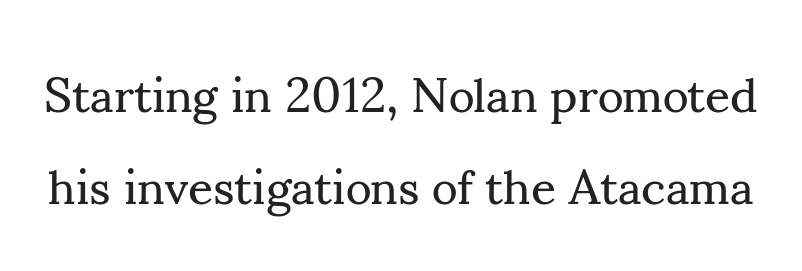
The image shows 49 px regular-weight serif type, upright; set line spacing 1.87x, normal letter spacing, not underlined; medium stroke contrast and a small x-height.
